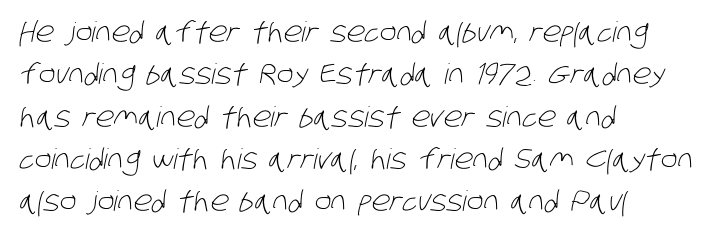
The image shows 28 px light, condensed sans-serif type; set left-aligned, normal line spacing (1.51x), normal letter spacing, not underlined; low stroke contrast and a large x-height.
